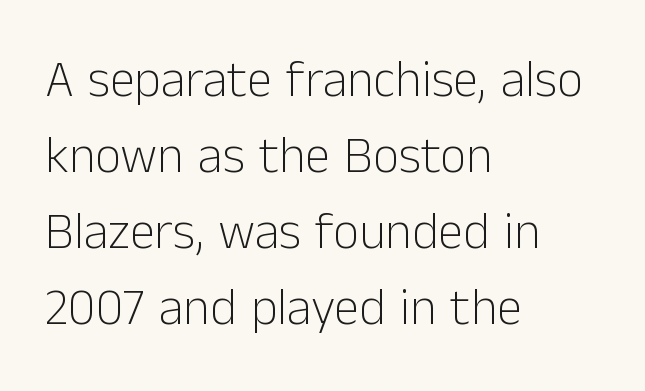
The image shows 51 px light sans-serif type, upright; set left-aligned, normal line spacing (1.49x), normal letter spacing, not underlined; low stroke contrast and a medium x-height.
